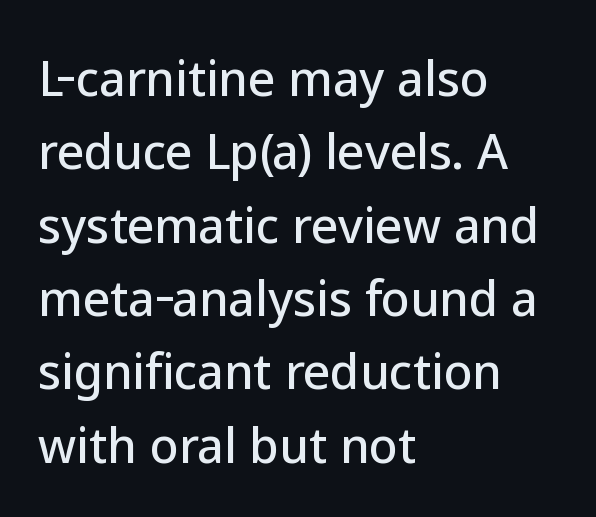
The image shows 47 px sans-serif type, upright; set left-aligned, normal line spacing (1.56x), normal letter spacing, not underlined; low stroke contrast and a medium x-height.
